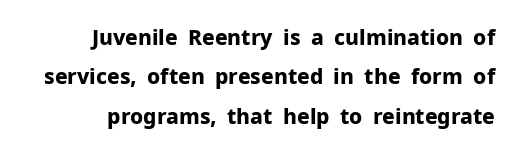
{"italic": "no", "bold": "yes", "underline": "no", "line_spacing_ratio": 1.88, "letter_spacing": "normal", "letter_spacing_em": 0.0, "glyph_px": 21}
